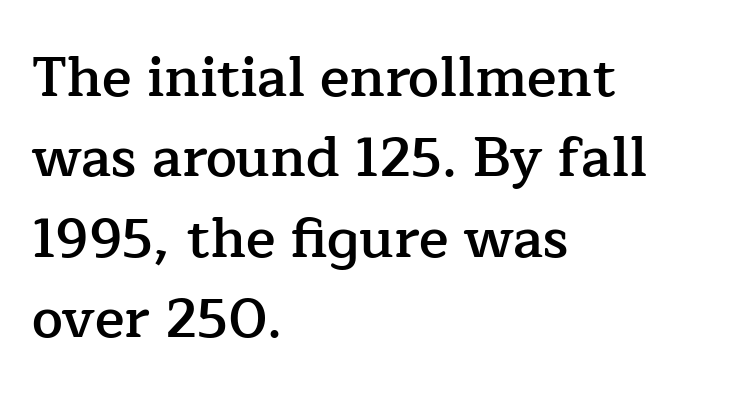
You could not count columns in this text — the font is proportionally spaced. Casual observation: everything's shoved over to the left. Moderately thickened strokes mark this as semibold type. Tracking here is standard; glyphs follow each other at the usual distance. When letters stand straight like this, we call the style roman or upright. Check where the strokes stop: tiny serifs finish them off.
